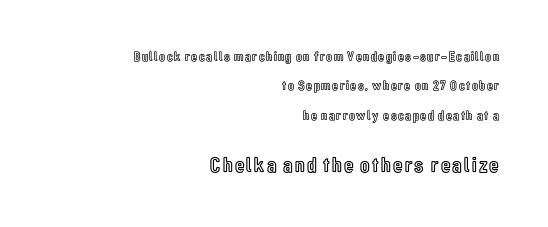
You could fit nearly another row in the gap between these rows. The specimen omits any rule beneath the text block's lines. Block two is the big one; block one sits smaller above it. This is the regular roman posture of the typeface.
